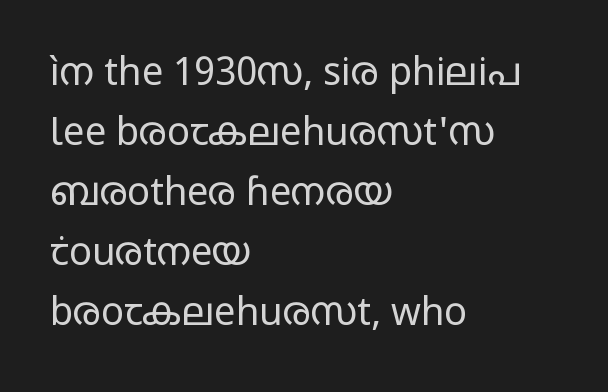
Each letter's strokes conclude bluntly, with no projecting serifs. Characters follow at the spacing the type designer built in. These lines are rendered in a variable-pitch font. The lettering holds an erect, upright posture throughout. Plain, unruled lines of type. The letters look calm and open, with moderate or lighter stems.
